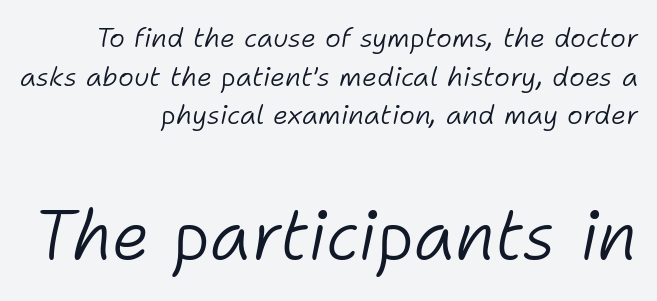
Q: Is the text bold? A: No.
Q: Is the text italic (slanted)? A: Yes, it leans right by about 11 degrees.
Q: Is the text underlined? A: No.
Q: How is the paragraph aligned? A: Right-aligned.
Q: Is the spacing between letters normal or unusually wide? A: Normal.
Q: Is the spacing between lines tight, normal or loose? A: Normal.
Q: Which block of text is set in a larger size, the first (top) or the second (bottom)? A: The second (bottom) one.
Q: Width (condensed, normal, or wide)? A: Normal.
Q: Stroke contrast? A: Low.
Q: x-height? A: Medium.
Q: Monospaced? A: No.
